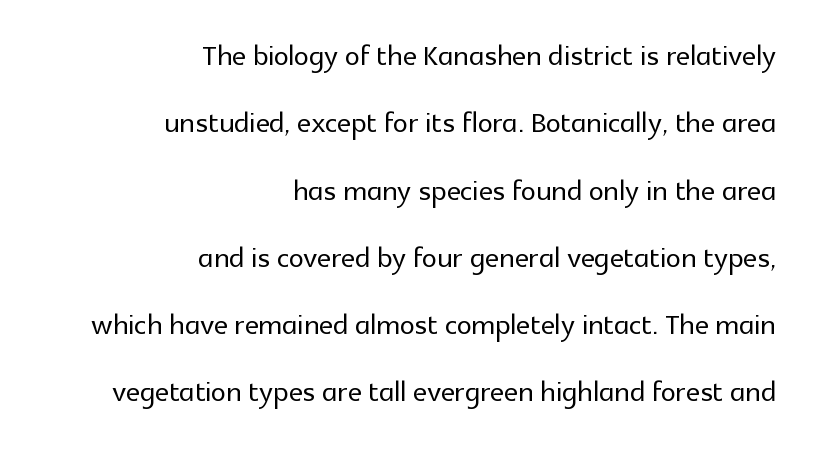
The designer went with a sans here, leaving each stem footless. The face used here is rendered with its standard letterfit. Letters rest on an invisible, unmarked baseline. Quick note: not italic, upright. Each letter keeps its own natural width here, so spacing adapts to shape.
